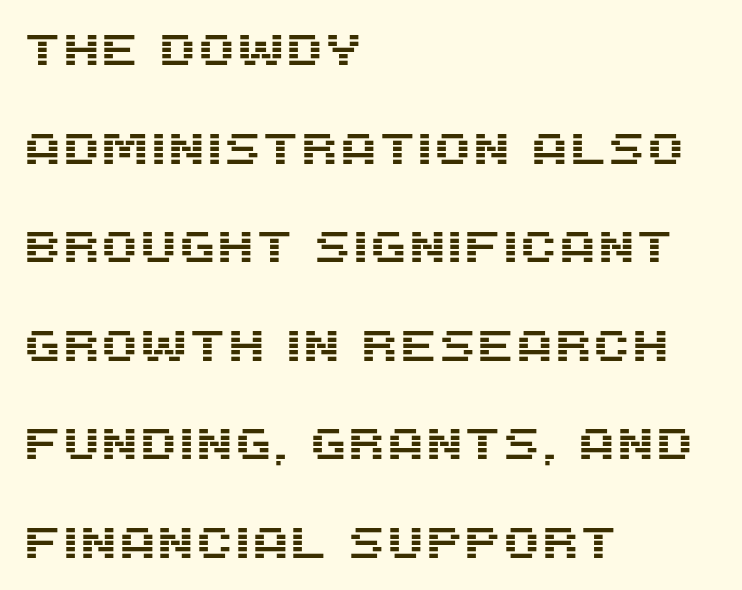
Q: Is the text italic (slanted)? A: No, it is upright.
Q: Is the typeface a serif or a sans-serif typeface? A: Sans-serif.
Q: Is the text underlined? A: No.
Q: How is the paragraph aligned? A: Left-aligned.
Q: Is the spacing between letters normal or unusually wide? A: Normal.
Q: Is the spacing between lines tight, normal or loose? A: Loose.
Q: Width (condensed, normal, or wide)? A: Normal.
Q: Stroke contrast? A: Medium.
Q: x-height? A: Large.
Q: Monospaced? A: No.
